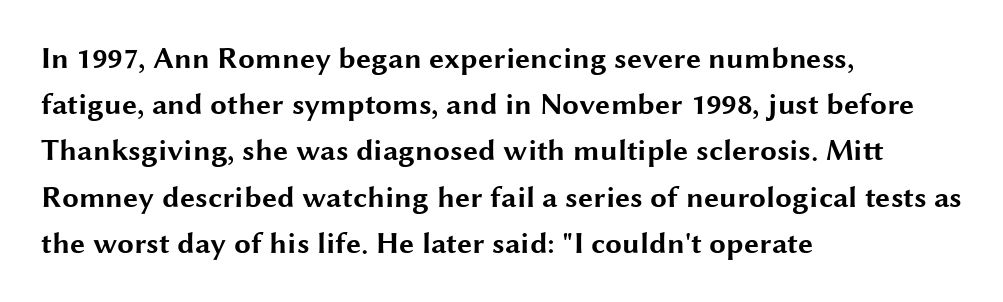
The image shows 30 px bold, wide sans-serif type, upright; set left-aligned, normal line spacing (1.54x), normal letter spacing, not underlined; medium stroke contrast and a medium x-height.
